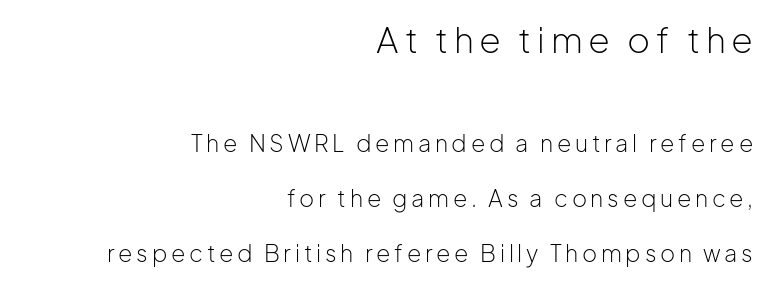
{"serif": "no", "italic": "no", "bold": "no", "weight": "light", "width": "normal", "stroke_contrast": "low", "x_height": "medium", "monospaced": "no", "underline": "no", "align": "right", "line_spacing": "loose", "line_spacing_ratio": 2.4, "larger_block": "first", "size_ratio": 1.52, "glyph_px": 35}
